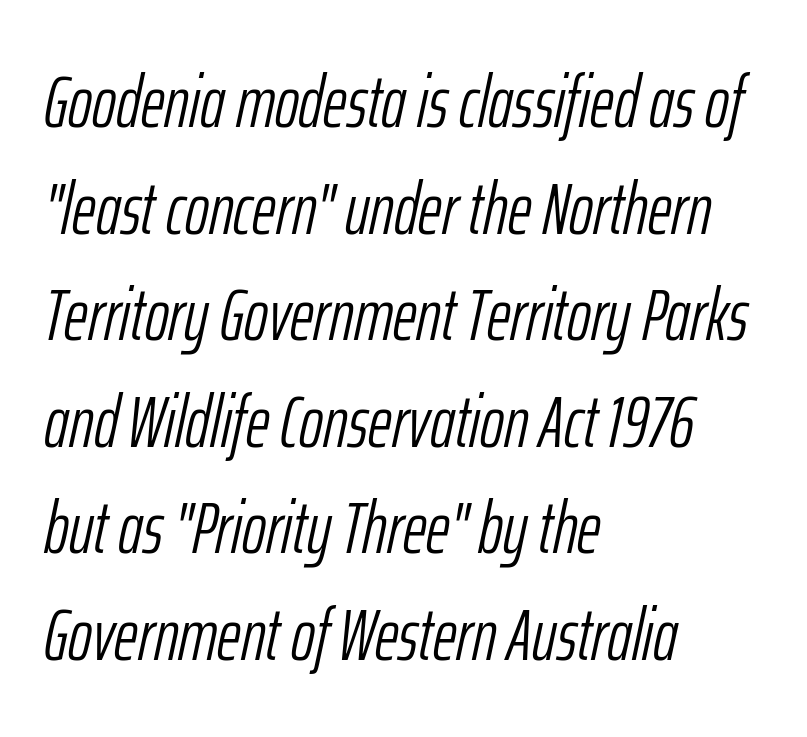
The image shows 73 px light, condensed type, italic (leaning right); set left-aligned, normal line spacing (1.46x), normal letter spacing, not underlined; low stroke contrast and a medium x-height.
